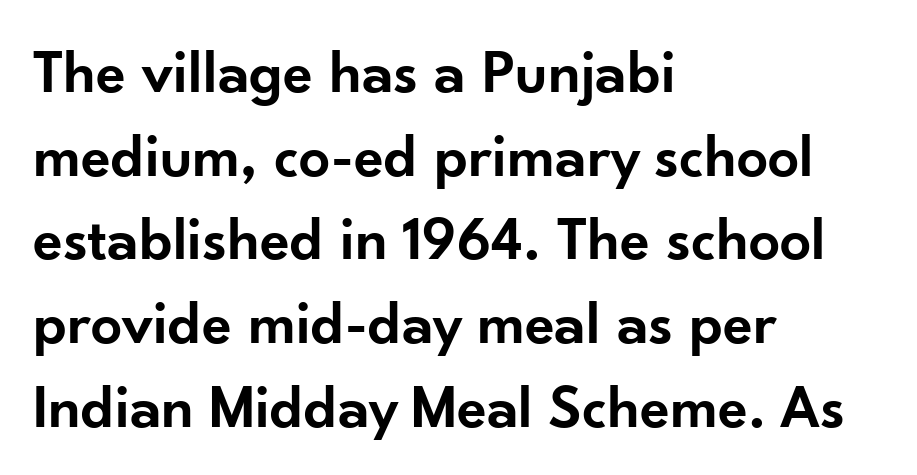
The image shows 62 px semibold sans-serif type, upright; set left-aligned, normal line spacing (1.35x), normal letter spacing, not underlined; low stroke contrast and a small x-height.
